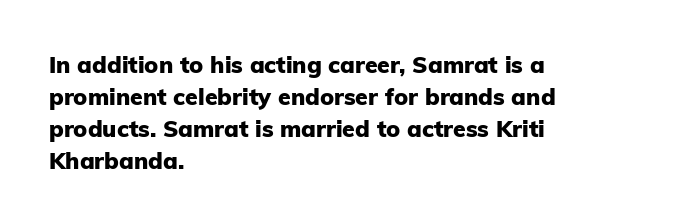
{"italic": "no", "bold": "yes", "underline": "no", "align": "left", "line_spacing": "normal", "line_spacing_ratio": 1.39, "letter_spacing": "normal", "letter_spacing_em": 0.0, "glyph_px": 23}
